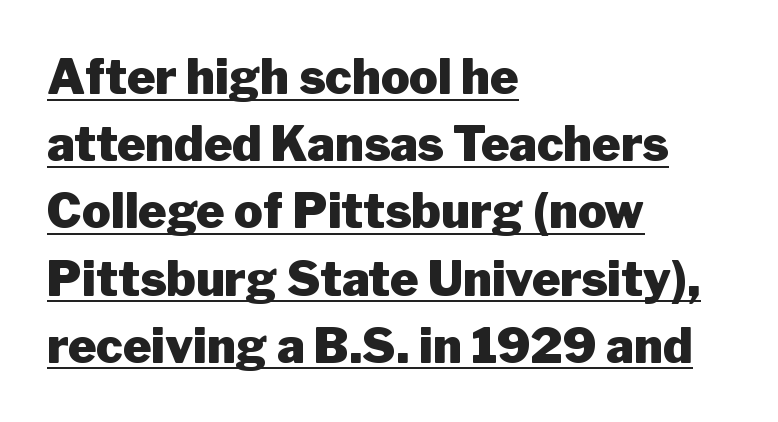
The image shows 48 px heavy sans-serif type, upright; set left-aligned, normal line spacing (1.4x), normal letter spacing, underlined; low stroke contrast and a medium x-height.
